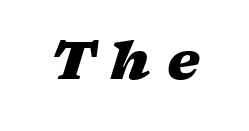
Q: Is the text bold? A: Yes.
Q: Is the text italic (slanted)? A: Yes, it leans right by about 17 degrees.
Q: Is the text underlined? A: No.
Q: Is the spacing between letters normal or unusually wide? A: Unusually wide.
Q: Width (condensed, normal, or wide)? A: Wide.
Q: Stroke contrast? A: Low.
Q: x-height? A: Medium.
Q: Monospaced? A: No.
